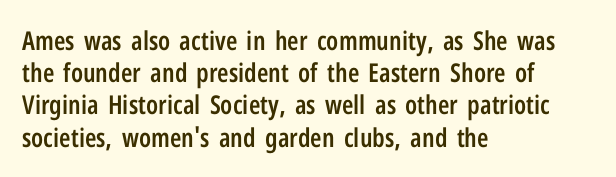
{"italic": "no", "bold": "semi", "underline": "no", "align": "left", "line_spacing_ratio": 1.24, "letter_spacing": "normal", "letter_spacing_em": 0.0, "glyph_px": 26}
